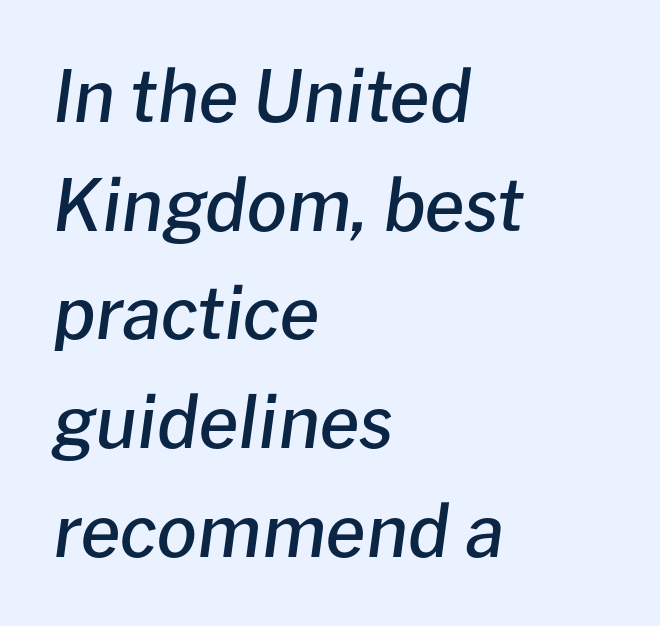
{"italic": "yes", "lean": "right", "slant_degrees": 8, "bold": "semi", "weight": "semibold", "width": "normal", "stroke_contrast": "low", "x_height": "medium", "monospaced": "no", "underline": "no", "align": "left", "line_spacing": "normal", "line_spacing_ratio": 1.53, "letter_spacing": "normal", "letter_spacing_em": 0.0, "glyph_px": 71}
